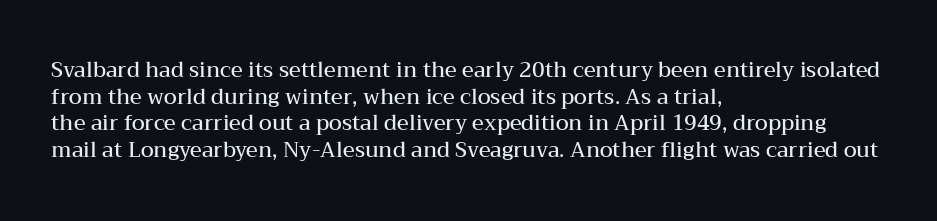
{"italic": "no", "bold": "semi", "underline": "no", "align": "left", "line_spacing": "normal", "line_spacing_ratio": 1.27, "letter_spacing": "normal", "letter_spacing_em": 0.0, "glyph_px": 21}
